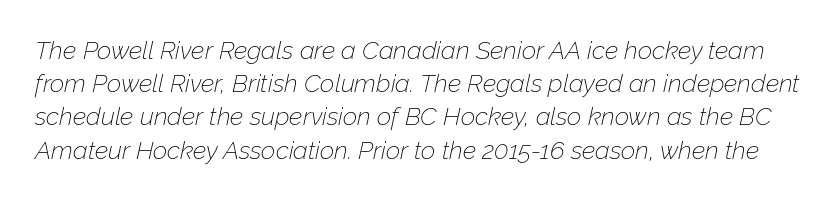
Beneath every word, the page is bare. If you drew a line through each stem, it would be angled. Is the letter spacing exaggerated? No — it looks like the ordinary default. Vertical spacing — default. No heavy texture on the line: the type isn't bold.
